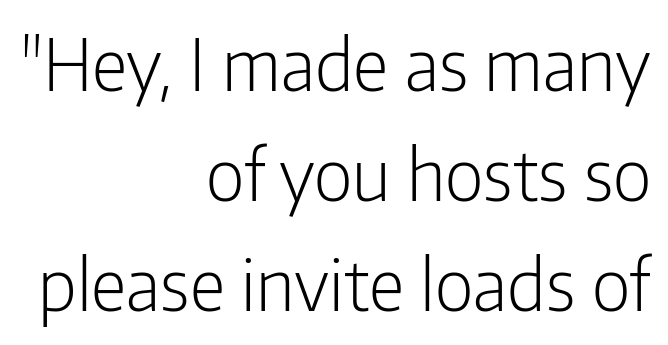
This rendering features lettering with no underline. This rendering uses right alignment, leaving the left contour irregular. Stroke mass is kept to a normal reading level or below. The letters stand upright; this is a roman face. A typesetter would call this proportional, since set widths differ per character. This sample uses a sans-serif face.
